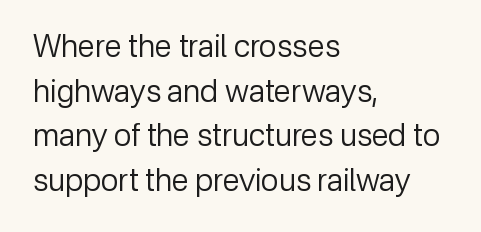
The image shows 31 px regular-weight sans-serif type, upright; set left-aligned, normal line spacing (1.44x), normal letter spacing, not underlined; low stroke contrast and a medium x-height.
